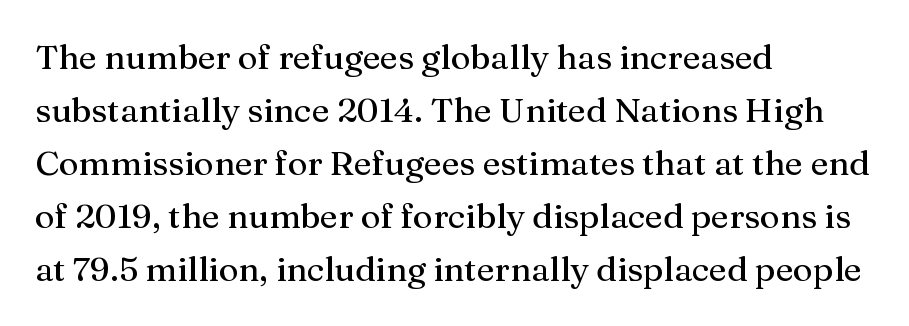
Q: Is the text italic (slanted)? A: No, it is upright.
Q: Is the typeface a serif or a sans-serif typeface? A: Serif.
Q: Is the text underlined? A: No.
Q: How is the paragraph aligned? A: Left-aligned.
Q: Is the spacing between letters normal or unusually wide? A: Normal.
Q: Is the spacing between lines tight, normal or loose? A: Normal.
Q: Width (condensed, normal, or wide)? A: Normal.
Q: Stroke contrast? A: Medium.
Q: x-height? A: Medium.
Q: Monospaced? A: No.
